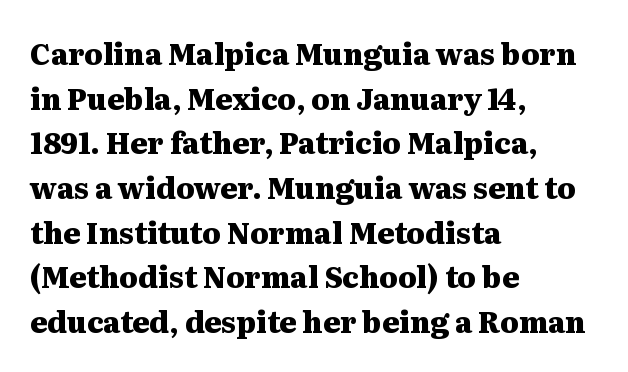
Visually the block forms a straight wall on the left and a jagged coastline on the right. The space between consecutive lines is moderate. You'd pick this weight for a headline — it's a proper bold. Clear beneath every line of the passage. Letter spacing: default.
